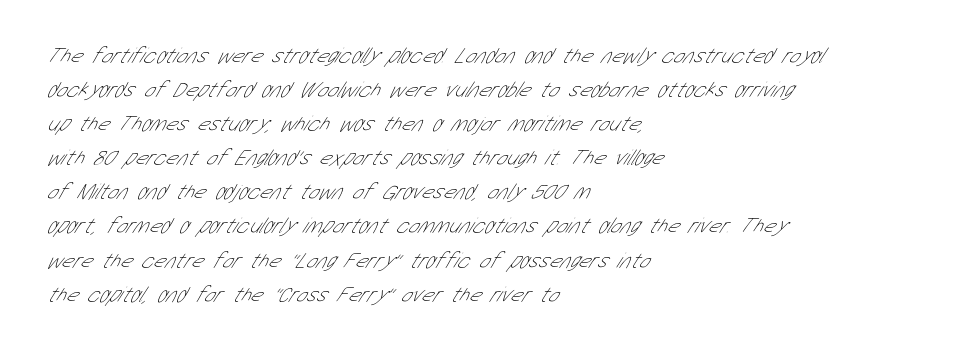
Q: Is the text bold? A: No.
Q: Is the text underlined? A: No.
Q: How is the paragraph aligned? A: Left-aligned.
Q: Is the spacing between letters normal or unusually wide? A: Normal.
Q: Is the spacing between lines tight, normal or loose? A: Normal.
